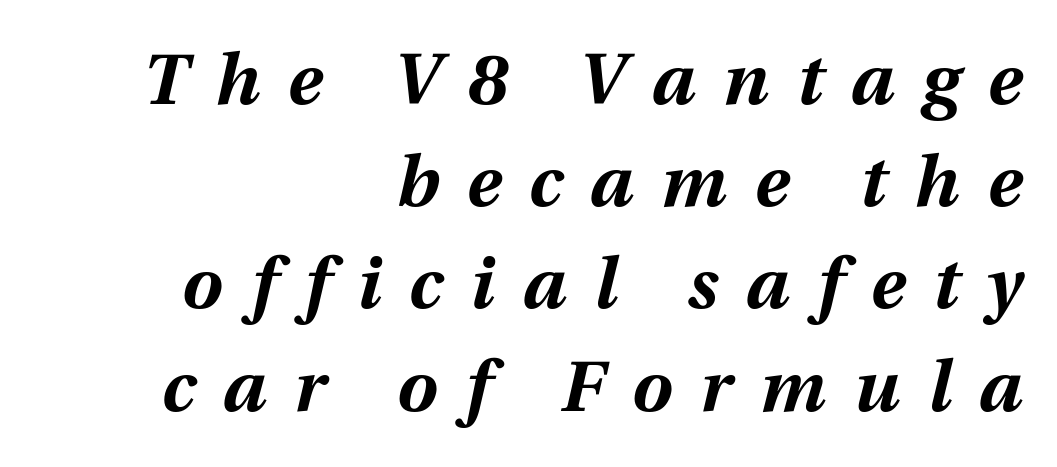
These words are printed bold, with thick strokes throughout. The passage shown leans; its letterforms are oblique. Short note: letters widely spaced. This sample keeps an unexceptional amount of space between lines.
